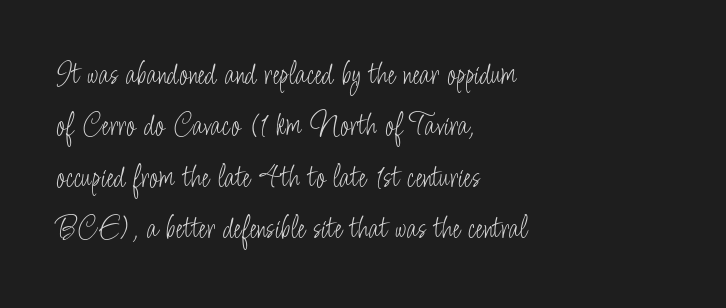
Weight class: somewhere from thin through regular. Line spacing here is normal. These lines are composed in type without serifs. Varying glyph widths throughout — classic text-font behaviour. The foot of each line stays bare and open. This sample is left-justified, so line endings fall wherever the words run out.
